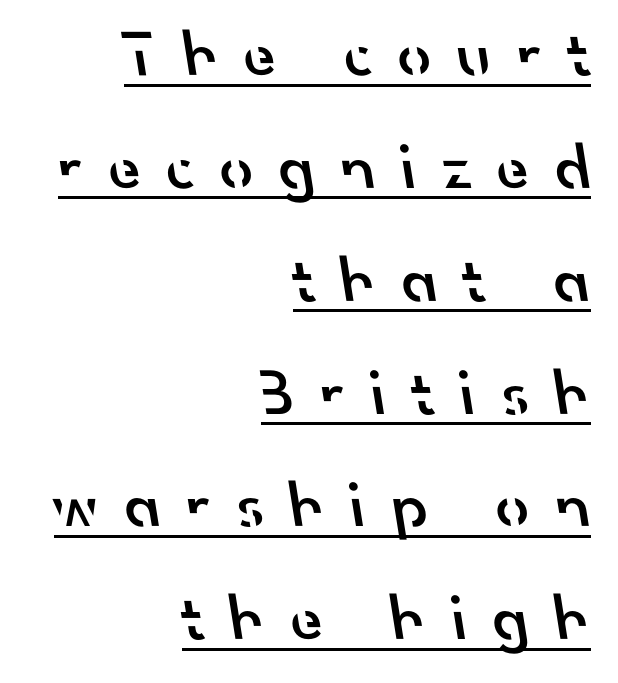
The letters advance in unequal steps, a hallmark of proportional type. This sample uses a sans-serif face. There is plenty of visible air inserted between adjacent glyphs. A somewhat darkened texture: the type is semibold rather than bold. Compared with a flush-left layout, this one pins lines to the opposite, right side.
